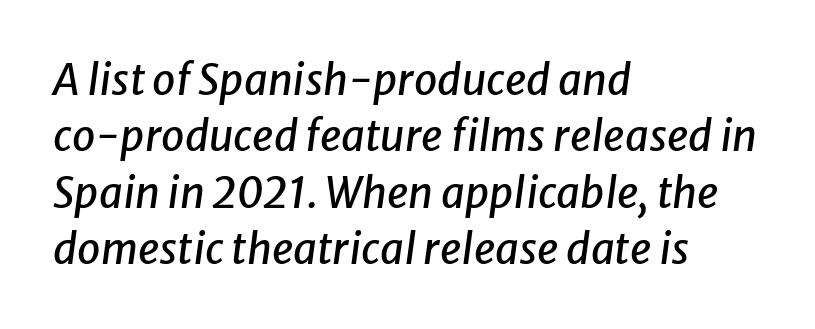
Q: Is the text italic (slanted)? A: Yes, it leans right by about 8 degrees.
Q: Is the text underlined? A: No.
Q: How is the paragraph aligned? A: Left-aligned.
Q: Is the spacing between letters normal or unusually wide? A: Normal.
Q: Is the spacing between lines tight, normal or loose? A: Normal.
Q: Width (condensed, normal, or wide)? A: Normal.
Q: Stroke contrast? A: Low.
Q: x-height? A: Medium.
Q: Monospaced? A: No.
